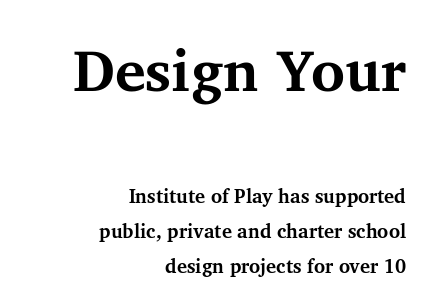
Has an underline been added? It has not. Spacing verdict: proportional, widths tailored to each character. Observe the serifs anchoring each vertical stroke in this sample. Size hierarchy here favors the leading block over the trailing one. The paragraph shown leans on its right margin.
